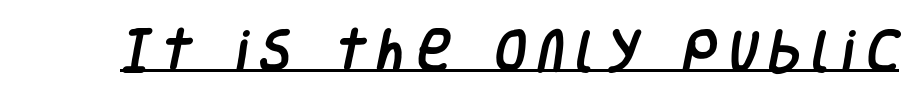
Students, note that the glyphs here are deliberately spaced far apart. This rendering features underlined lettering. The passage shown is typed in a proportional face where columns would drift. Look at the bottom of the vertical strokes: they stop flat, with no serifs.
